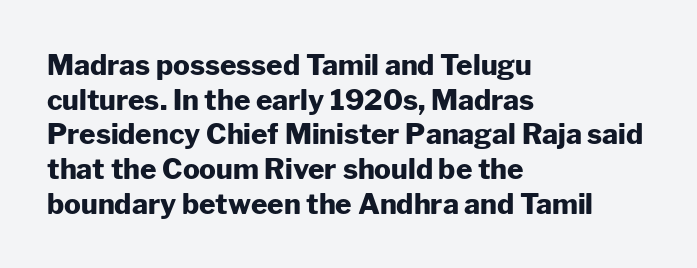
The typesetting leans heavy: a genuine bold. The type sits square on the baseline with zero lean. Check the space under the baseline: it is left empty. Here the designer chose a conventional face with non-uniform glyph widths.
